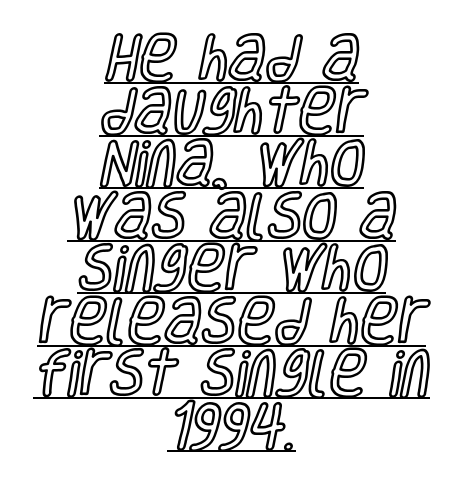
Each word holds together tightly as a unit, with standard inter-letter gaps. Short and long lines alike share a common midpoint. Notice how a bar underscores the lettering throughout. The space between consecutive lines is stingy.
